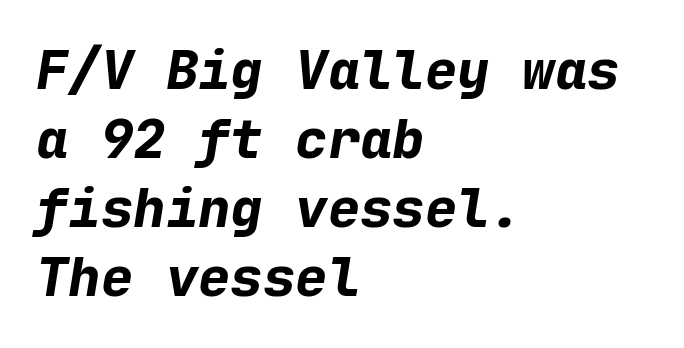
The image shows 54 px bold type, italic (leaning right), monospaced; set left-aligned, normal line spacing (1.28x), normal letter spacing, not underlined; low stroke contrast and a medium x-height.
